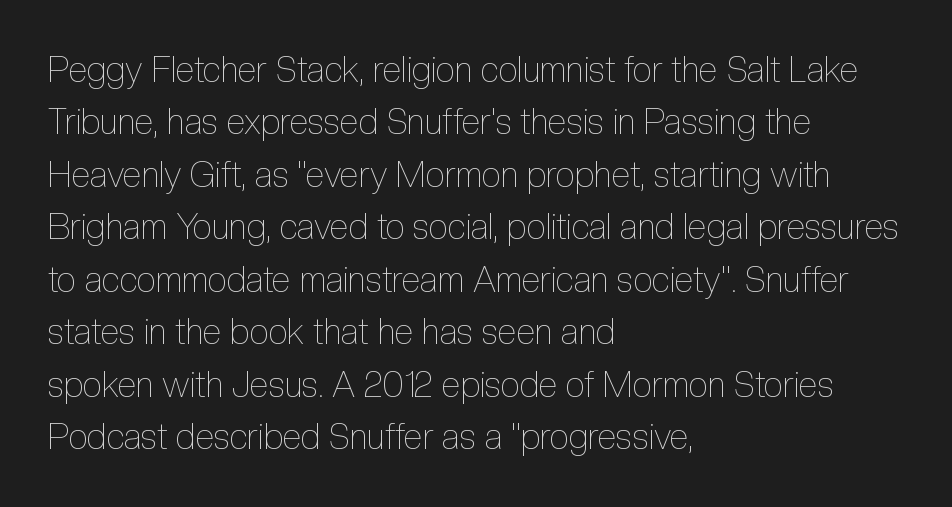
The image shows 35 px thin, condensed type, upright; set left-aligned, normal line spacing (1.5x), normal letter spacing, not underlined; a medium x-height.
